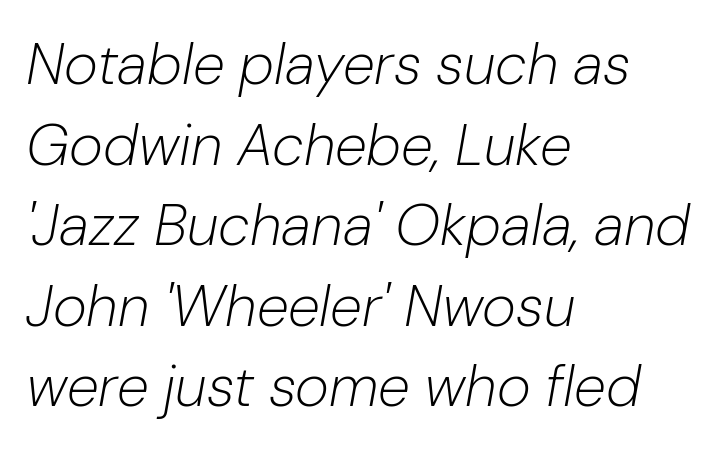
The image shows 58 px light type, italic (leaning right); set left-aligned, normal line spacing (1.39x), normal letter spacing, not underlined; low stroke contrast and a medium x-height.
